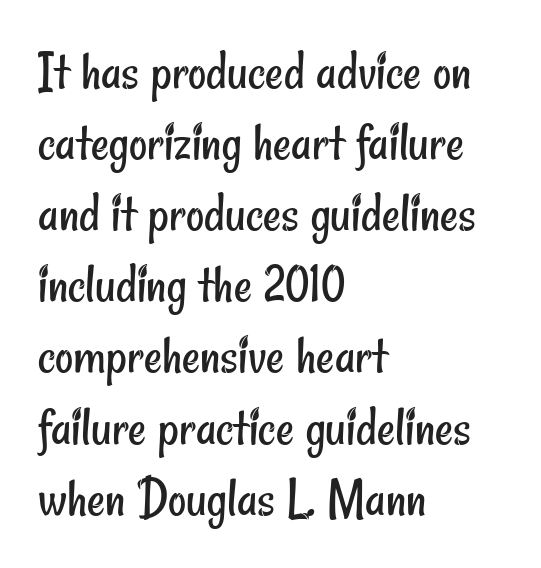
{"serif": "no", "bold": "no", "weight": "regular", "width": "condensed", "stroke_contrast": "low", "x_height": "small", "monospaced": "no", "underline": "no", "align": "left", "line_spacing": "normal", "line_spacing_ratio": 1.27, "letter_spacing": "normal", "letter_spacing_em": 0.0, "glyph_px": 56}
